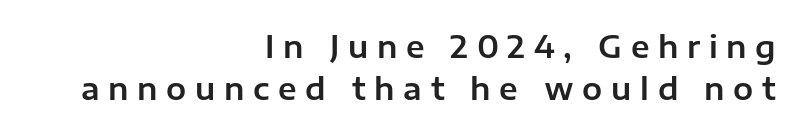
{"serif": "no", "italic": "no", "width": "normal", "stroke_contrast": "low", "x_height": "medium", "monospaced": "no", "underline": "no", "align": "right", "line_spacing": "normal", "line_spacing_ratio": 1.4, "letter_spacing": "wide", "letter_spacing_em": 0.29, "glyph_px": 30}
